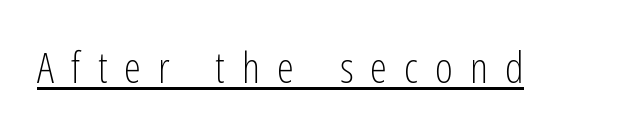
Note the varied advance widths — an 'i' is clearly narrower than an 'm'. The face used here appears with an underline applied. Characters remain perfectly vertical along every line. Compared with typical body copy, the letter spacing here is much looser.
